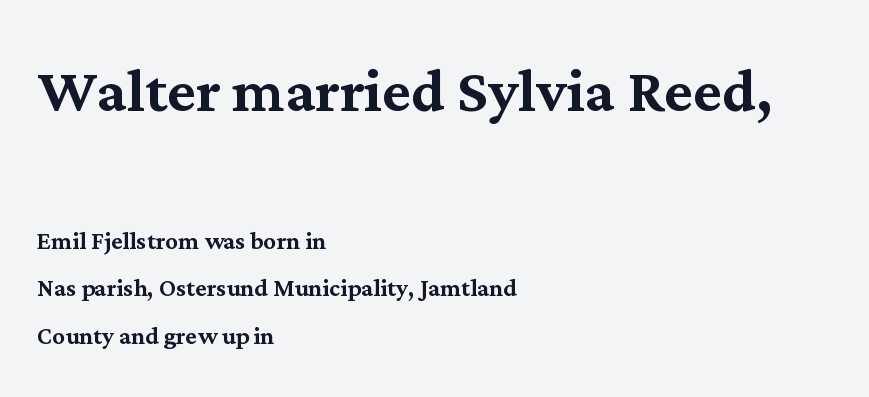
Q: Is the text italic (slanted)? A: No, it is upright.
Q: Is the typeface a serif or a sans-serif typeface? A: Serif.
Q: Is the text underlined? A: No.
Q: How is the paragraph aligned? A: Left-aligned.
Q: Is the spacing between letters normal or unusually wide? A: Normal.
Q: Is the spacing between lines tight, normal or loose? A: Normal.
Q: Which block of text is set in a larger size, the first (top) or the second (bottom)? A: The first (top) one.
Q: Width (condensed, normal, or wide)? A: Normal.
Q: Stroke contrast? A: Medium.
Q: x-height? A: Medium.
Q: Monospaced? A: No.
